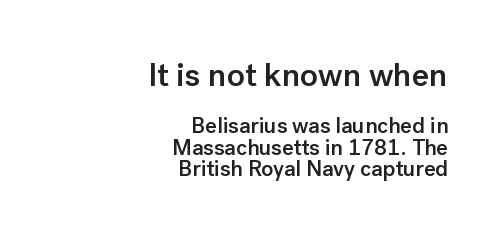
The image shows 33 px semibold sans-serif type, upright; set right-aligned, tight line spacing (0.97x), normal letter spacing, not underlined; the first (top) block is 1.5x larger; low stroke contrast and a medium x-height.
